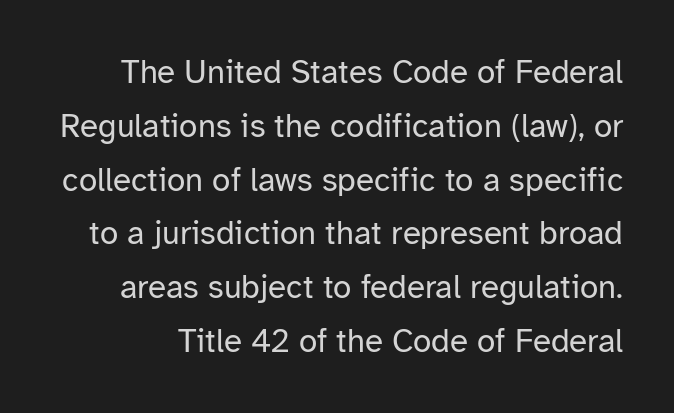
The image shows 33 px regular-weight sans-serif type, upright; set normal line spacing (1.63x), normal letter spacing, not underlined; low stroke contrast and a medium x-height.
